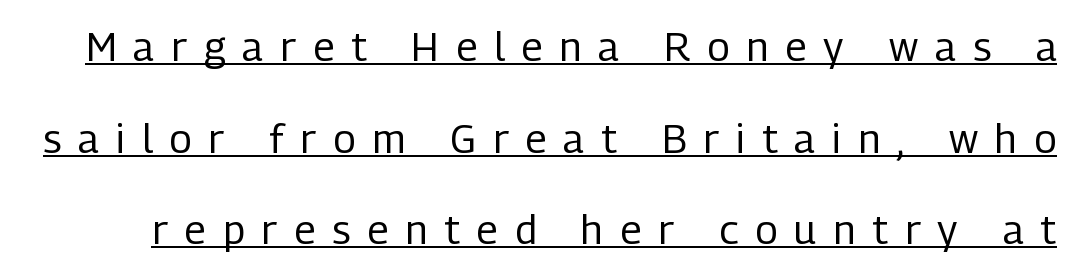
The image shows 40 px regular-weight, condensed sans-serif type, upright; set loose line spacing (2.29x), unusually wide letter spacing (+0.43 em), underlined; low stroke contrast and a medium x-height.
